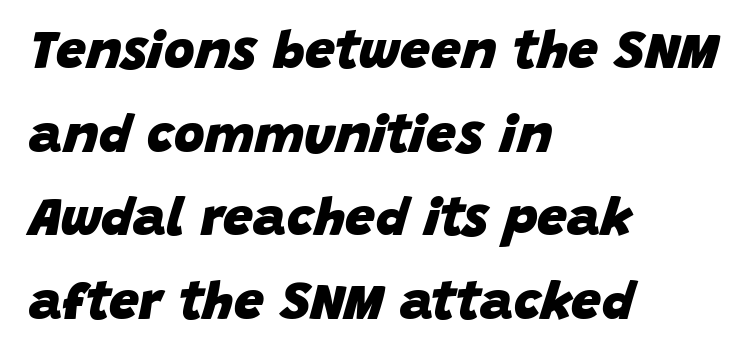
Q: Is the text bold? A: Yes.
Q: Is the text italic (slanted)? A: Yes, it leans right by about 15 degrees.
Q: Is the text underlined? A: No.
Q: How is the paragraph aligned? A: Left-aligned.
Q: Is the spacing between letters normal or unusually wide? A: Normal.
Q: Is the spacing between lines tight, normal or loose? A: Normal.
Q: Width (condensed, normal, or wide)? A: Normal.
Q: Stroke contrast? A: Low.
Q: x-height? A: Large.
Q: Monospaced? A: No.
